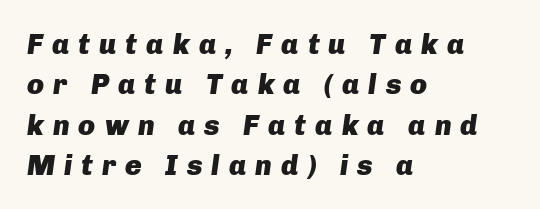
Q: Is the text bold? A: Yes.
Q: Is the text italic (slanted)? A: Yes, it leans right by about 8 degrees.
Q: Is the text underlined? A: No.
Q: How is the paragraph aligned? A: Left-aligned.
Q: Is the spacing between letters normal or unusually wide? A: Unusually wide.
Q: Is the spacing between lines tight, normal or loose? A: Normal.
Q: Width (condensed, normal, or wide)? A: Normal.
Q: Stroke contrast? A: Low.
Q: x-height? A: Medium.
Q: Monospaced? A: No.
